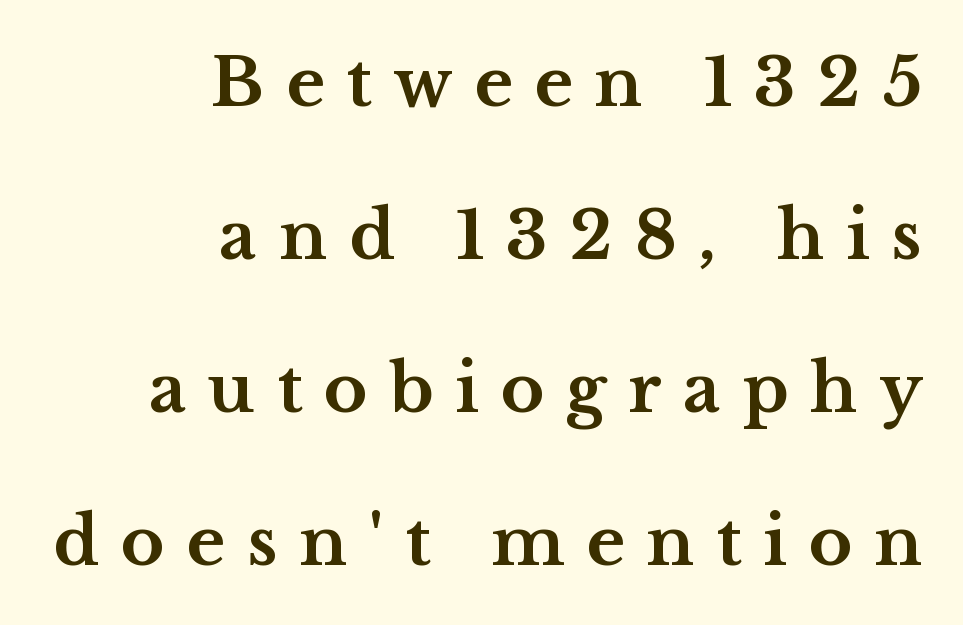
Q: Is the text bold? A: Yes.
Q: Is the text italic (slanted)? A: No, it is upright.
Q: Is the typeface a serif or a sans-serif typeface? A: Serif.
Q: Is the text underlined? A: No.
Q: How is the paragraph aligned? A: Right-aligned.
Q: Is the spacing between letters normal or unusually wide? A: Unusually wide.
Q: Is the spacing between lines tight, normal or loose? A: Loose.
Q: Width (condensed, normal, or wide)? A: Wide.
Q: Stroke contrast? A: Medium.
Q: x-height? A: Medium.
Q: Monospaced? A: No.
